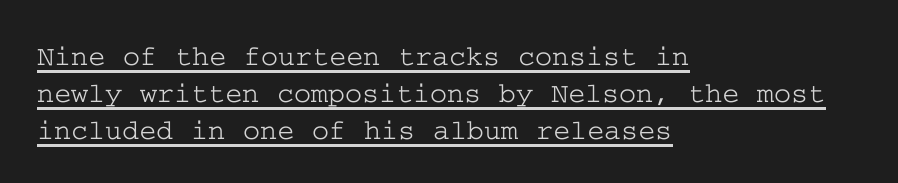
{"serif": "yes", "italic": "no", "width": "wide", "stroke_contrast": "low", "x_height": "medium", "underline": "yes", "align": "left", "line_spacing": "normal", "line_spacing_ratio": 1.27, "letter_spacing": "normal", "letter_spacing_em": 0.0, "glyph_px": 29}
